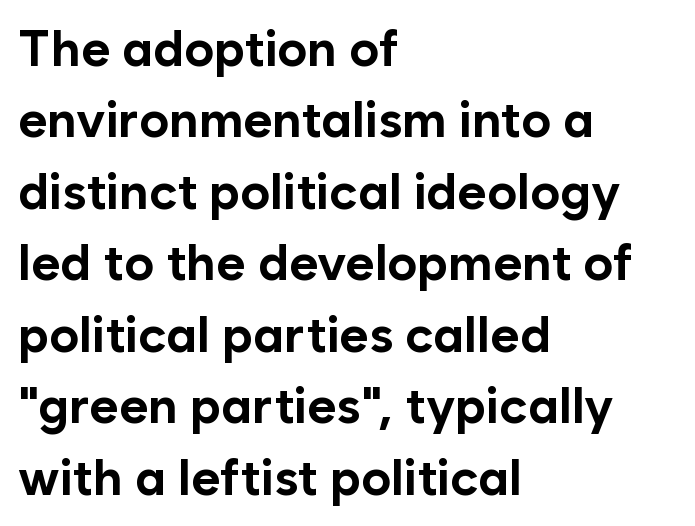
Are there feet on the stems? There aren't — it's a sans. Looks like regular typesetting: each glyph gets only the width it needs. When letters stand straight like this, we call the style roman or upright. Notice how the passage keeps a crisp vertical edge on the left only.
